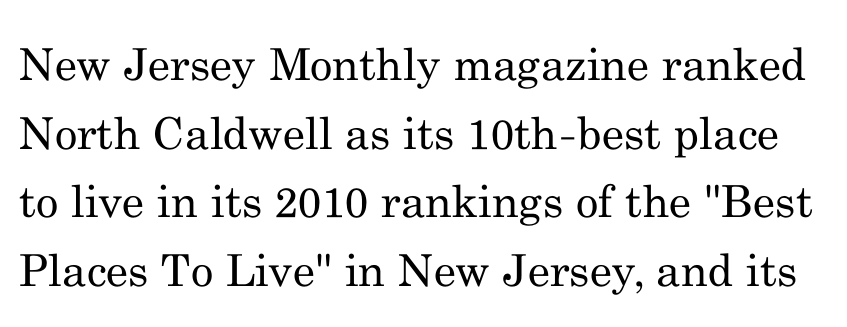
The image shows 44 px regular-weight serif type, upright; set normal line spacing (1.56x), normal letter spacing, not underlined; medium stroke contrast and a small x-height.
